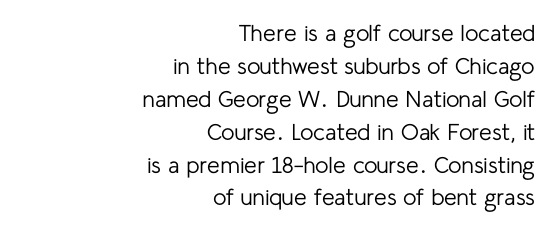
Q: Is the text bold? A: No.
Q: Is the text italic (slanted)? A: No, it is upright.
Q: Is the text underlined? A: No.
Q: How is the paragraph aligned? A: Right-aligned.
Q: Is the spacing between letters normal or unusually wide? A: Normal.
Q: Is the spacing between lines tight, normal or loose? A: Normal.
